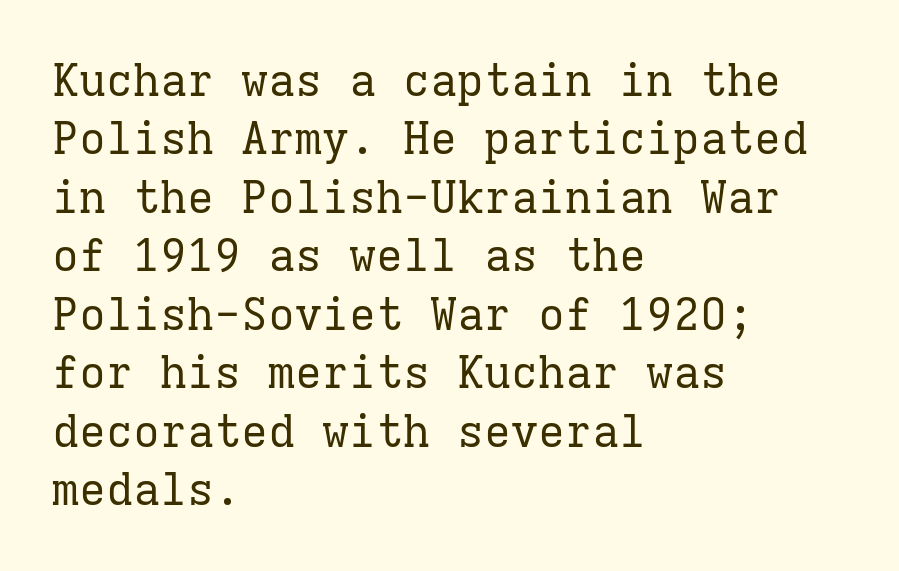
{"serif": "yes", "italic": "no", "bold": "no", "weight": "regular", "width": "normal", "stroke_contrast": "low", "x_height": "medium", "monospaced": "yes", "underline": "no", "align": "left", "line_spacing": "normal", "line_spacing_ratio": 1.3, "letter_spacing": "normal", "letter_spacing_em": 0.0, "glyph_px": 45}
